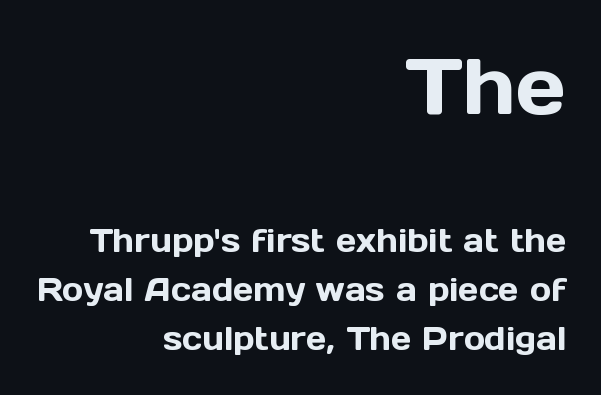
The image shows 79 px sans-serif type, upright; set right-aligned, normal line spacing (1.54x), normal letter spacing, not underlined; the first (top) block is 2.47x larger; a medium x-height.
